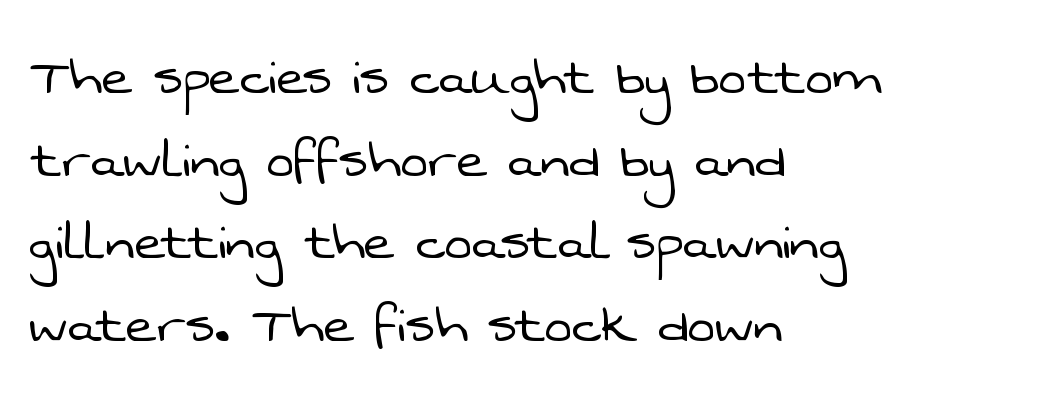
The image shows 65 px light sans-serif type; set left-aligned, normal line spacing (1.27x), normal letter spacing, not underlined; low stroke contrast and a medium x-height.
